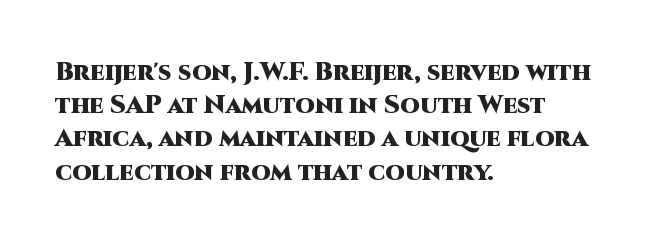
One-word summary of the alignment: left. Compared with an ordinary text face, these strokes are far heavier — a full bold. Interline gaps are of average width in this sample. Letter spacing: default. The baseline area is clear. The letters stand upright; this is a roman face.
